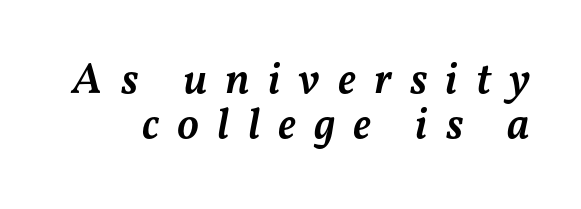
Q: Is the text bold? A: Semi-bold.
Q: Is the text italic (slanted)? A: Yes, it leans right by about 11 degrees.
Q: Is the text underlined? A: No.
Q: Is the spacing between letters normal or unusually wide? A: Unusually wide.
Q: Is the spacing between lines tight, normal or loose? A: Tight.
Q: Width (condensed, normal, or wide)? A: Normal.
Q: Stroke contrast? A: Medium.
Q: x-height? A: Medium.
Q: Monospaced? A: No.
